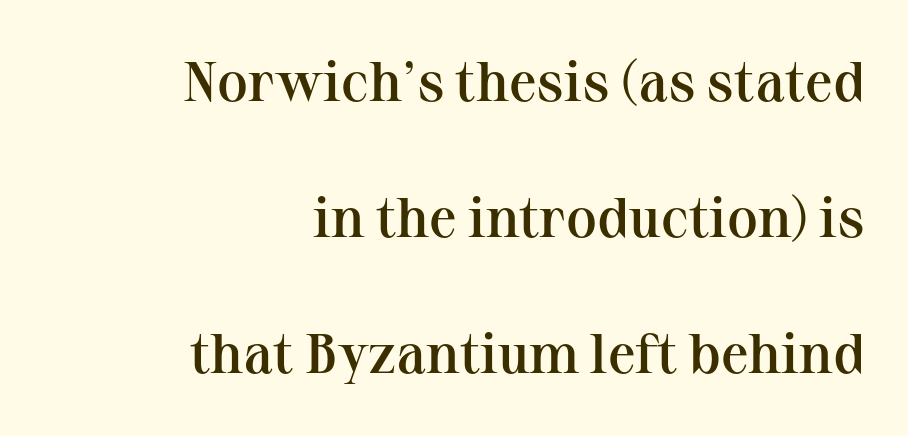
Q: Is the text bold? A: Semi-bold.
Q: Is the text italic (slanted)? A: No, it is upright.
Q: Is the typeface a serif or a sans-serif typeface? A: Serif.
Q: Is the text underlined? A: No.
Q: How is the paragraph aligned? A: Right-aligned.
Q: Is the spacing between letters normal or unusually wide? A: Normal.
Q: Is the spacing between lines tight, normal or loose? A: Loose.
Q: Width (condensed, normal, or wide)? A: Normal.
Q: Stroke contrast? A: Medium.
Q: x-height? A: Medium.
Q: Monospaced? A: No.
